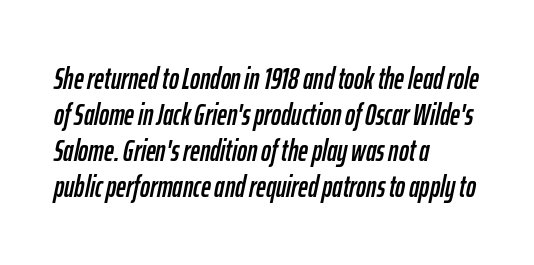
The image shows 30 px condensed type, italic (leaning right); set left-aligned, line spacing 1.2x, normal letter spacing, not underlined; low stroke contrast and a medium x-height.
